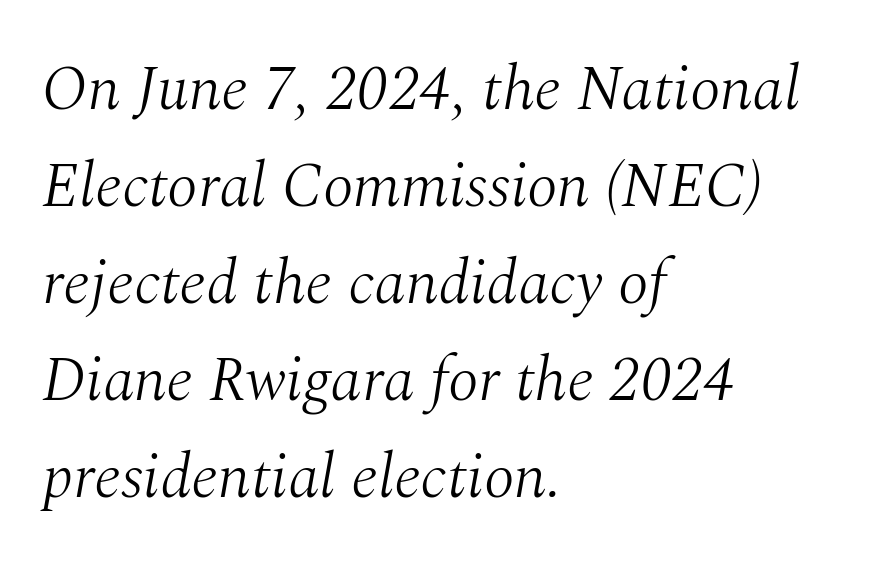
Stroke terminals: seriffed. The face used here has a pronounced slope to its letters. The letters advance in unequal steps, a hallmark of proportional type. In CSS terms this would be text-align: left. Glance below the letters and you will spot only blank space. This is not heavy type; no bold has been used.
